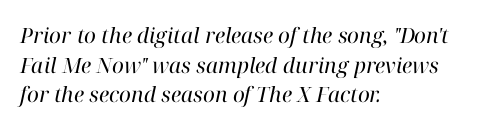
Q: Is the text bold? A: No.
Q: Is the text italic (slanted)? A: Yes, it leans right by about 12 degrees.
Q: Is the text underlined? A: No.
Q: How is the paragraph aligned? A: Left-aligned.
Q: Is the spacing between letters normal or unusually wide? A: Normal.
Q: Is the spacing between lines tight, normal or loose? A: Normal.
